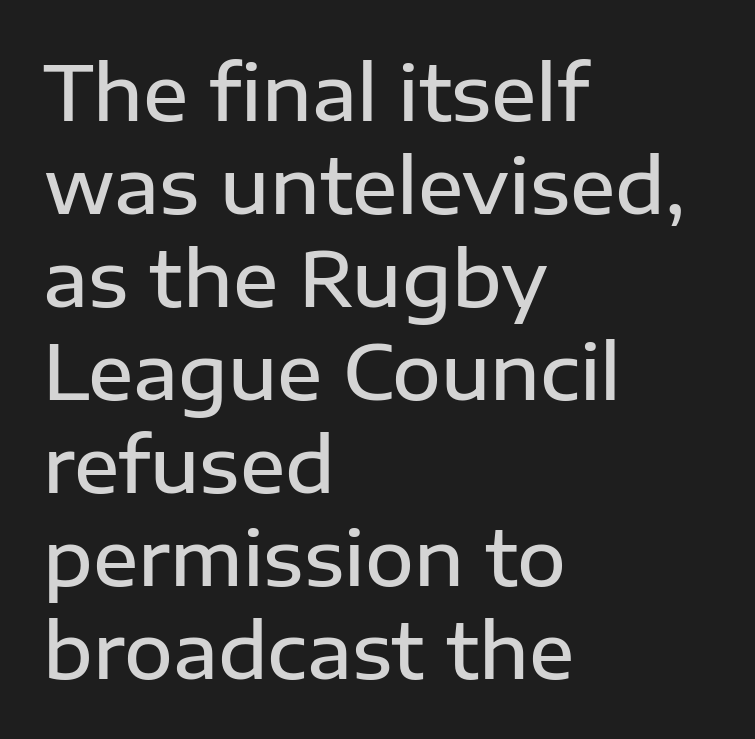
Q: Is the text bold? A: Semi-bold.
Q: Is the text italic (slanted)? A: No, it is upright.
Q: Is the typeface a serif or a sans-serif typeface? A: Sans-serif.
Q: Is the text underlined? A: No.
Q: How is the paragraph aligned? A: Left-aligned.
Q: Is the spacing between letters normal or unusually wide? A: Normal.
Q: Width (condensed, normal, or wide)? A: Normal.
Q: Stroke contrast? A: Low.
Q: x-height? A: Medium.
Q: Monospaced? A: No.
